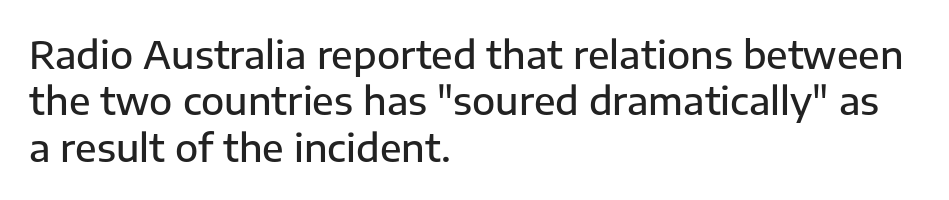
The type sits square on the baseline with zero lean. Font category for this specimen: sans-serif. Default kerning and tracking; the words read as compact shapes. Looks like regular typesetting: each glyph gets only the width it needs.
